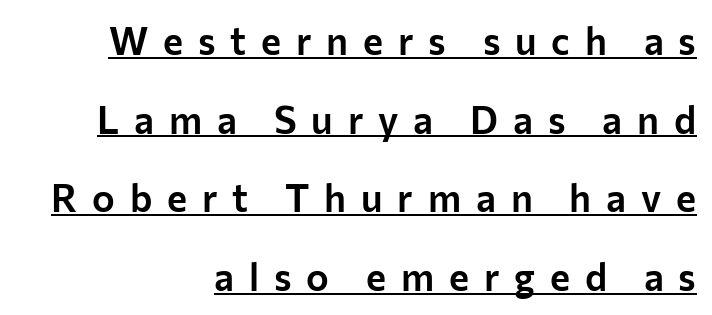
{"serif": "no", "italic": "no", "width": "normal", "stroke_contrast": "low", "x_height": "medium", "monospaced": "no", "underline": "yes", "align": "right", "line_spacing": "loose", "line_spacing_ratio": 2.07, "letter_spacing": "wide", "letter_spacing_em": 0.39, "glyph_px": 38}
